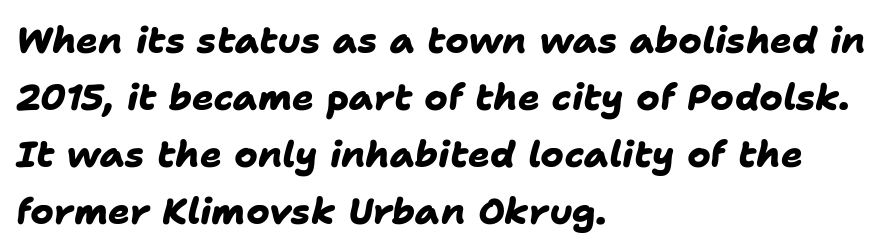
The image shows 36 px heavy sans-serif type; set left-aligned, normal line spacing (1.58x), normal letter spacing, not underlined; low stroke contrast and a medium x-height.
